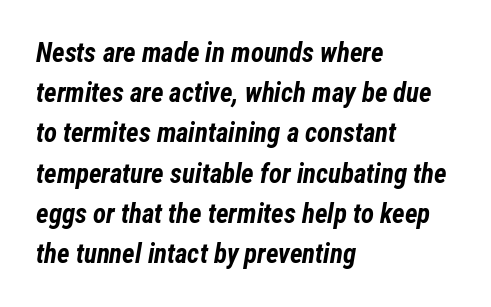
The image shows 27 px bold type, italic (leaning right); set left-aligned, normal line spacing (1.49x), normal letter spacing, not underlined.
